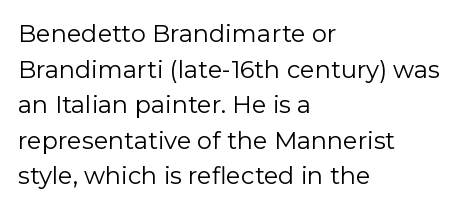
No italicization has been applied; the sample stays upright. Each line starts at the same left margin while the right side varies. Weight: regular or lighter. Compared with typical paragraphs, the rows here are spaced about the same. No extra tracking has been applied to these lines. Any mark beneath the type? The region is blank.
